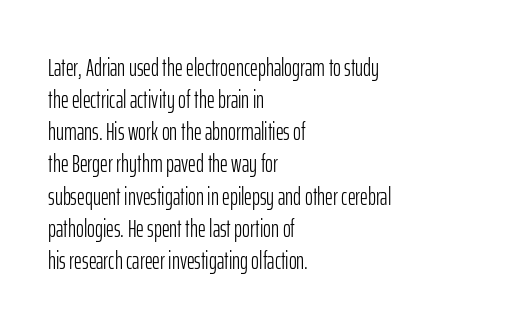
Q: Is the text bold? A: No.
Q: Is the text italic (slanted)? A: No, it is upright.
Q: Is the text underlined? A: No.
Q: How is the paragraph aligned? A: Left-aligned.
Q: Is the spacing between letters normal or unusually wide? A: Normal.
Q: Is the spacing between lines tight, normal or loose? A: Normal.
